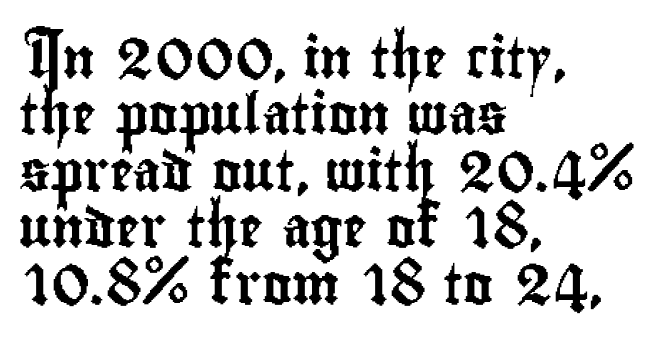
{"serif": "no", "italic": "no", "width": "condensed", "stroke_contrast": "low", "x_height": "small", "monospaced": "no", "underline": "no", "align": "left", "line_spacing": "normal", "line_spacing_ratio": 1.41, "letter_spacing": "normal", "letter_spacing_em": 0.0, "glyph_px": 40}
